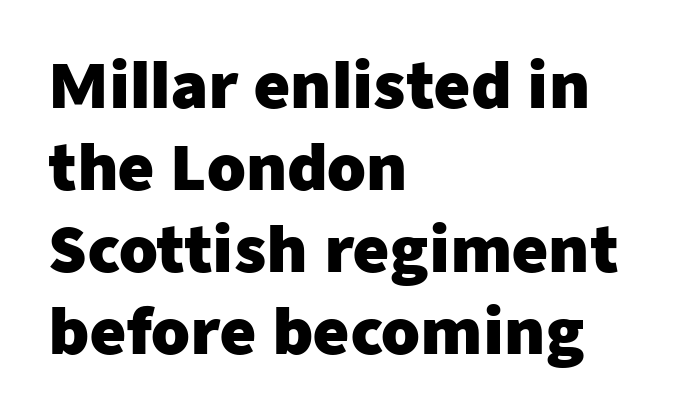
The image shows 62 px heavy sans-serif type, upright; set left-aligned, normal line spacing (1.32x), normal letter spacing, not underlined; low stroke contrast and a medium x-height.
